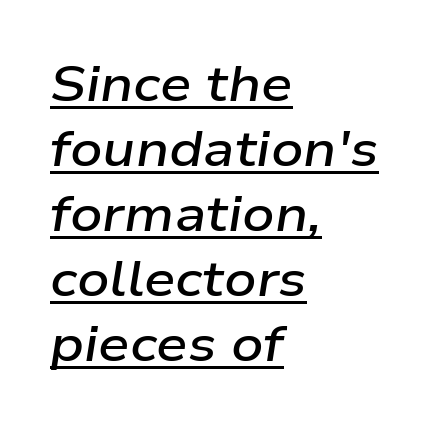
The image shows 50 px semibold, wide type, italic (leaning right); set left-aligned, normal line spacing (1.3x), normal letter spacing, underlined; low stroke contrast and a medium x-height.
